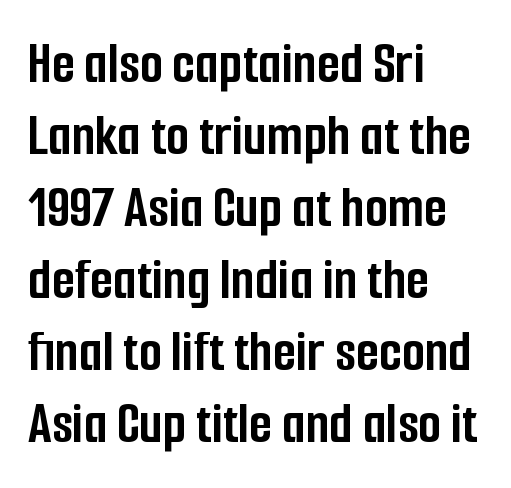
{"serif": "no", "italic": "no", "bold": "yes", "weight": "semibold", "width": "condensed", "stroke_contrast": "low", "x_height": "medium", "monospaced": "no", "underline": "no", "align": "left", "line_spacing_ratio": 1.2, "letter_spacing": "normal", "letter_spacing_em": 0.0, "glyph_px": 60}
